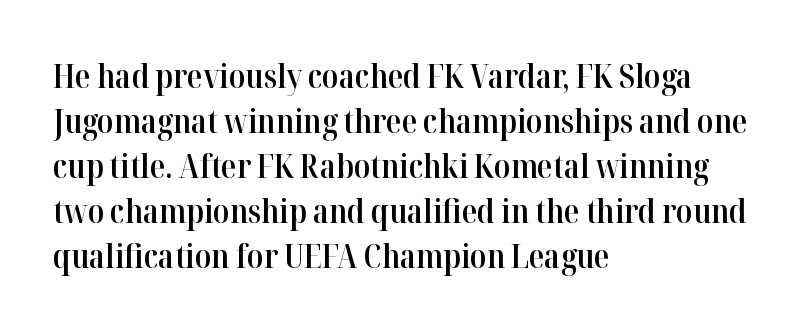
Posture: vertical. A semibold gives these letters moderate extra thickness, short of bold. Line beginnings align vertically; line endings do not. Tracking value appears to be zero — textbook default spacing. The gap between lines stays unmarked.
